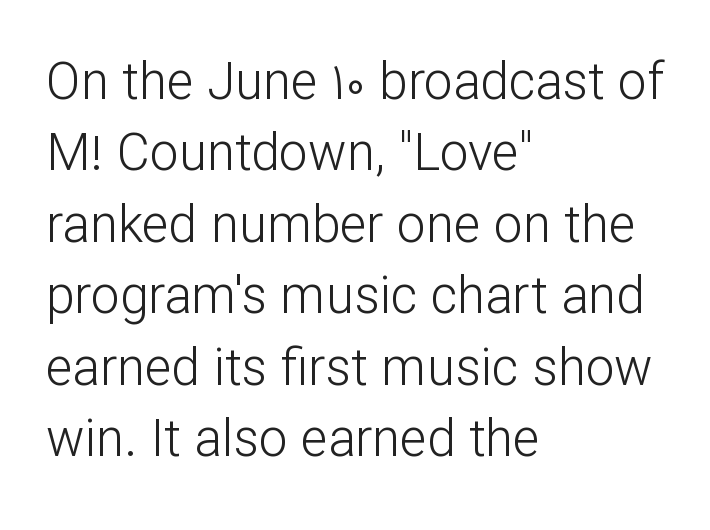
The image shows 51 px light sans-serif type, upright; set left-aligned, normal line spacing (1.4x), normal letter spacing, not underlined; low stroke contrast and a medium x-height.
